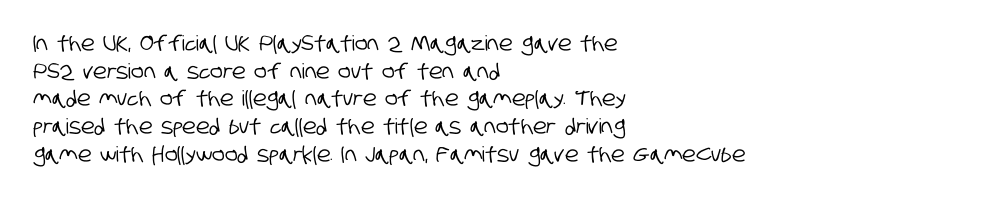
Any mark beneath the type? The region is blank. Does the copy run flush right? No — it runs flush left. Vertically, the passage feels balanced, rows spaced as you'd expect. Does extra space separate the letters? No, they use regular spacing.
